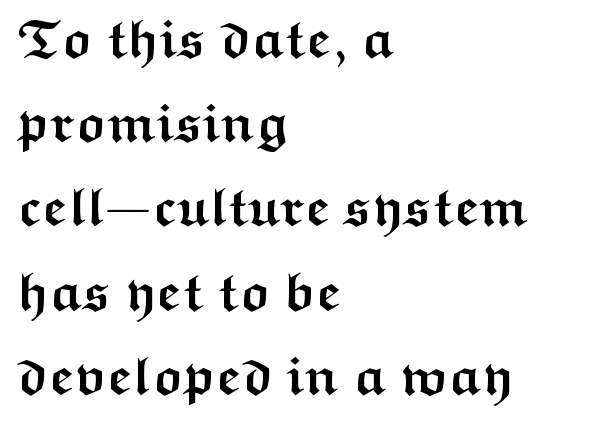
{"serif": "no", "italic": "no", "bold": "yes", "weight": "semibold", "width": "wide", "stroke_contrast": "medium", "x_height": "medium", "monospaced": "no", "underline": "no", "align": "left", "line_spacing": "normal", "line_spacing_ratio": 1.56, "letter_spacing": "normal", "letter_spacing_em": 0.0, "glyph_px": 54}
